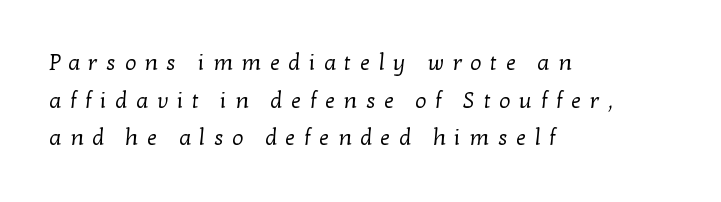
{"bold": "no", "underline": "no", "align": "left", "line_spacing_ratio": 1.71, "letter_spacing": "wide", "letter_spacing_em": 0.39, "glyph_px": 22}
